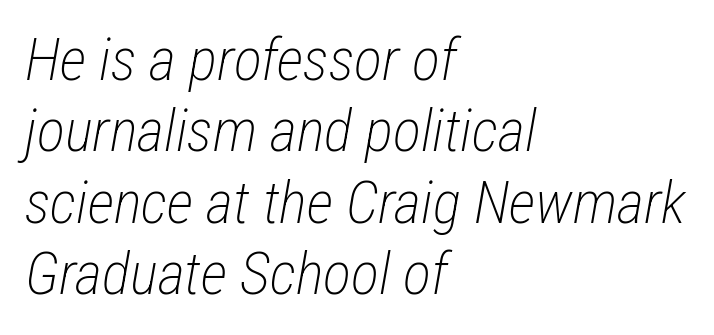
{"italic": "yes", "lean": "right", "slant_degrees": 12, "bold": "no", "weight": "light", "width": "condensed", "stroke_contrast": "low", "x_height": "medium", "monospaced": "no", "underline": "no", "align": "left", "line_spacing_ratio": 1.21, "letter_spacing": "normal", "letter_spacing_em": 0.0, "glyph_px": 59}
